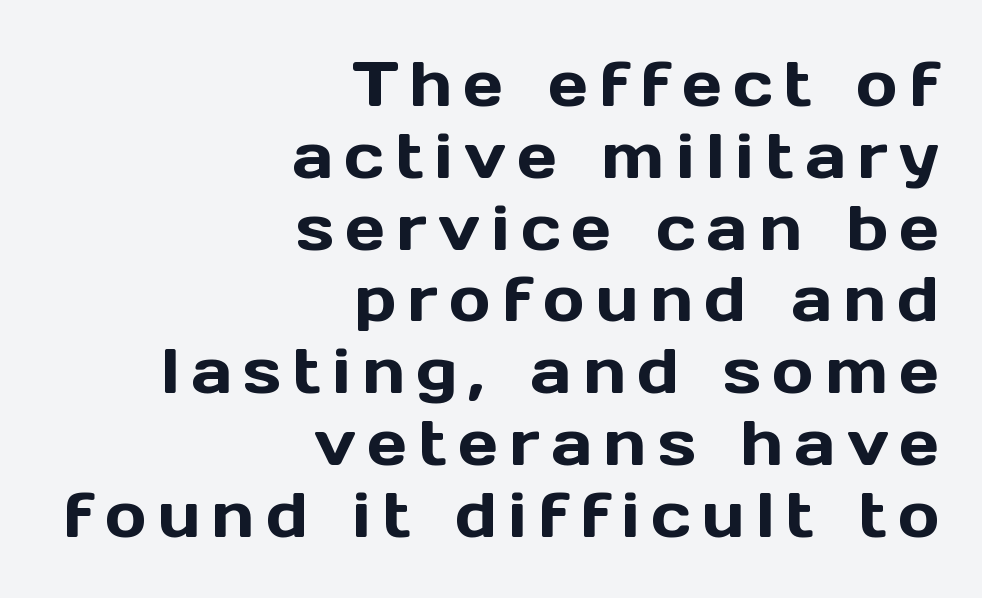
The gap between lines stays unmarked. Each letter's strokes conclude bluntly, with no projecting serifs. The lettering stays uniformly vertical, giving the passage a roman look. All the whitespace from short lines collects on the left. Looks like regular typesetting: each glyph gets only the width it needs. Is there much room between lines? No — they nearly touch.
